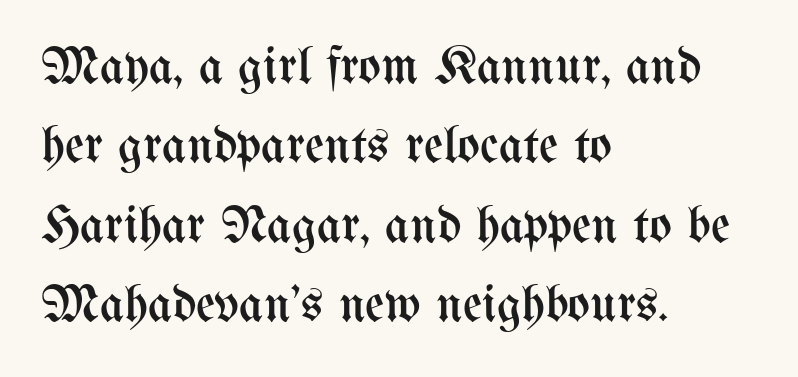
The image shows 53 px regular-weight, condensed type, upright; set left-aligned, normal line spacing (1.5x), normal letter spacing, not underlined; medium stroke contrast and a medium x-height.
